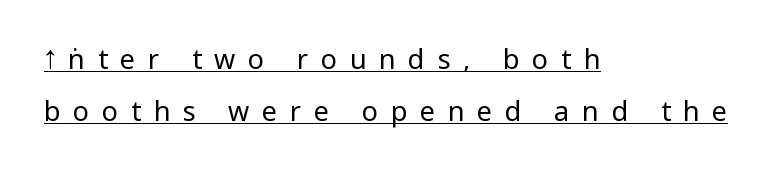
Q: Is the text bold? A: No.
Q: Is the text italic (slanted)? A: No, it is upright.
Q: Is the text underlined? A: Yes.
Q: How is the paragraph aligned? A: Left-aligned.
Q: Is the spacing between letters normal or unusually wide? A: Unusually wide.
Q: Is the spacing between lines tight, normal or loose? A: Loose.
